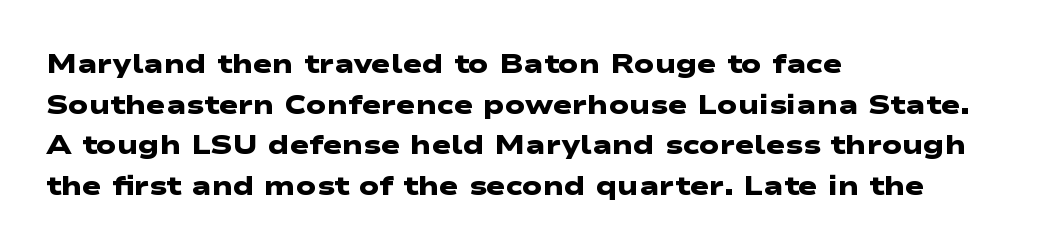
{"bold": "yes", "underline": "no", "align": "left", "line_spacing": "normal", "line_spacing_ratio": 1.56, "letter_spacing": "normal", "letter_spacing_em": 0.0, "glyph_px": 26}
